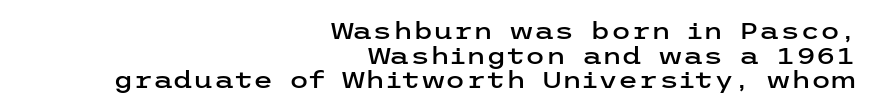
{"italic": "no", "underline": "no", "align": "right", "line_spacing": "tight", "line_spacing_ratio": 1.07, "letter_spacing": "normal", "letter_spacing_em": 0.0, "glyph_px": 23}
